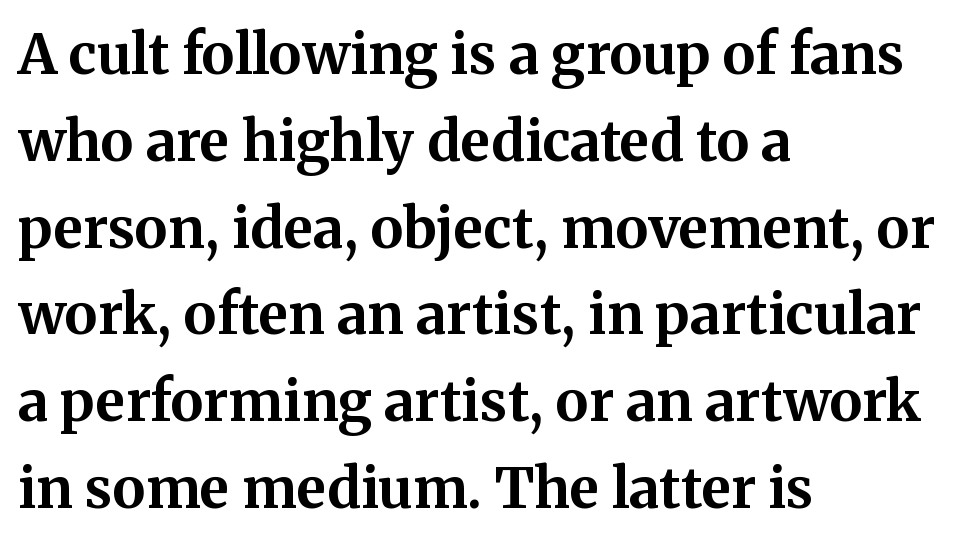
The face used here is proportionally spaced, like ordinary book or web type. Honestly, there is no underline to notice here at all. The space between consecutive lines is moderate. The typesetter chose a ragged-right arrangement here. Strong, thick strokes mark this as bold type.
